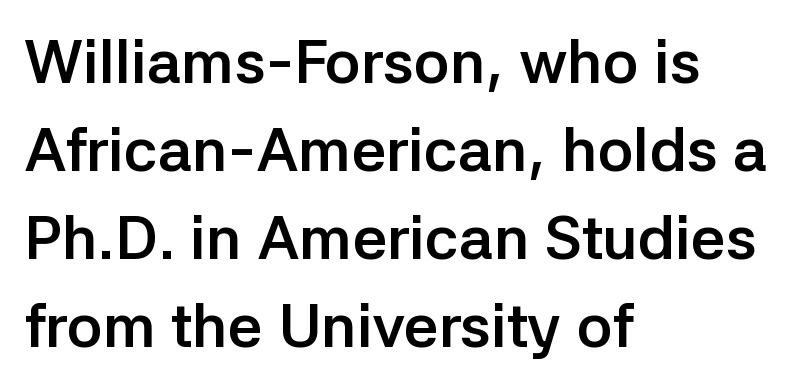
{"serif": "no", "italic": "no", "bold": "yes", "weight": "semibold", "width": "normal", "stroke_contrast": "low", "x_height": "medium", "monospaced": "no", "underline": "no", "align": "left", "line_spacing": "normal", "line_spacing_ratio": 1.44, "letter_spacing": "normal", "letter_spacing_em": 0.0, "glyph_px": 61}
